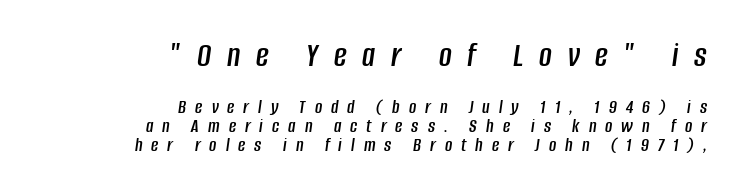
Q: Is the text italic (slanted)? A: Yes, it leans right by about 8 degrees.
Q: Is the text underlined? A: No.
Q: How is the paragraph aligned? A: Right-aligned.
Q: Is the spacing between letters normal or unusually wide? A: Unusually wide.
Q: Is the spacing between lines tight, normal or loose? A: Tight.
Q: Which block of text is set in a larger size, the first (top) or the second (bottom)? A: The first (top) one.
Q: Width (condensed, normal, or wide)? A: Condensed.
Q: Stroke contrast? A: Low.
Q: x-height? A: Large.
Q: Monospaced? A: No.
